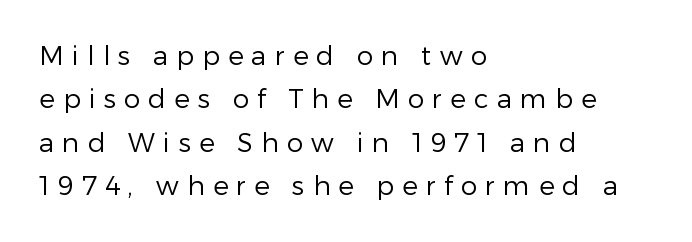
The image shows 26 px text type, upright; set left-aligned, normal line spacing (1.67x), unusually wide letter spacing (+0.32 em), not underlined.
